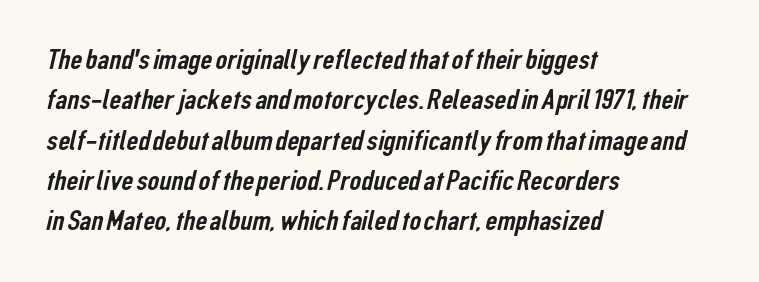
Q: Is the typeface a serif or a sans-serif typeface? A: Sans-serif.
Q: Is the text underlined? A: No.
Q: How is the paragraph aligned? A: Left-aligned.
Q: Is the spacing between letters normal or unusually wide? A: Normal.
Q: Is the spacing between lines tight, normal or loose? A: Normal.
Q: Width (condensed, normal, or wide)? A: Condensed.
Q: Stroke contrast? A: Low.
Q: x-height? A: Medium.
Q: Monospaced? A: No.
